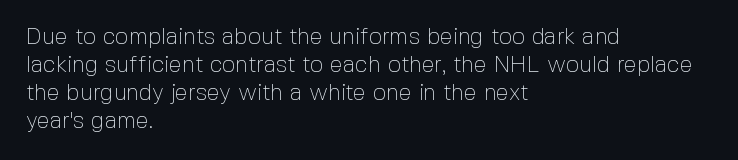
The image shows 23 px text type, upright; set left-aligned, line spacing 1.22x, normal letter spacing, not underlined.
